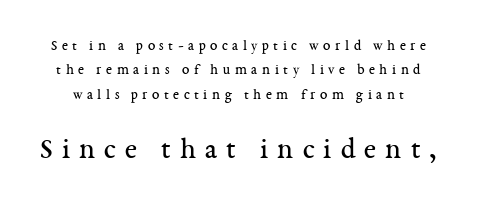
{"serif": "yes", "italic": "no", "bold": "no", "weight": "regular", "width": "normal", "stroke_contrast": "medium", "x_height": "medium", "monospaced": "no", "underline": "no", "line_spacing": "normal", "line_spacing_ratio": 1.63, "letter_spacing": "wide", "letter_spacing_em": 0.3, "larger_block": "second", "size_ratio": 2.0, "glyph_px": 30}
